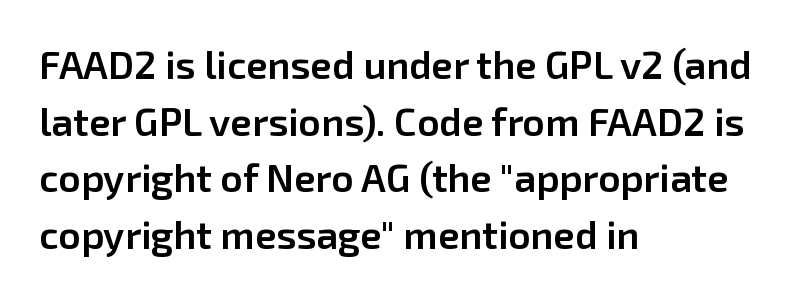
Q: Is the text bold? A: Semi-bold.
Q: Is the text italic (slanted)? A: No, it is upright.
Q: Is the typeface a serif or a sans-serif typeface? A: Sans-serif.
Q: Is the text underlined? A: No.
Q: How is the paragraph aligned? A: Left-aligned.
Q: Is the spacing between letters normal or unusually wide? A: Normal.
Q: Is the spacing between lines tight, normal or loose? A: Normal.
Q: Width (condensed, normal, or wide)? A: Normal.
Q: Stroke contrast? A: Low.
Q: x-height? A: Medium.
Q: Monospaced? A: No.
